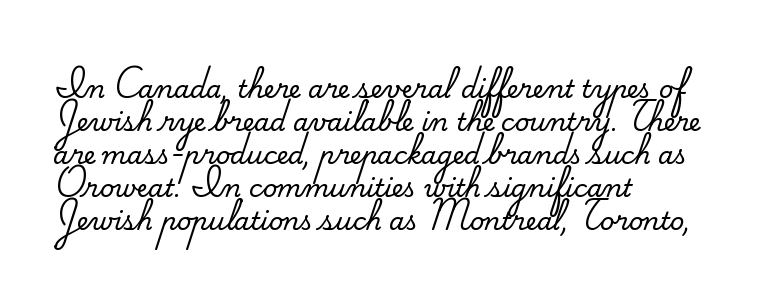
Every row of glyphs begins at an identical x-position on the left. Words appear dense and cohesive because spacing is normal. Vertical spacing — default. Check under the words: just untouched page.
